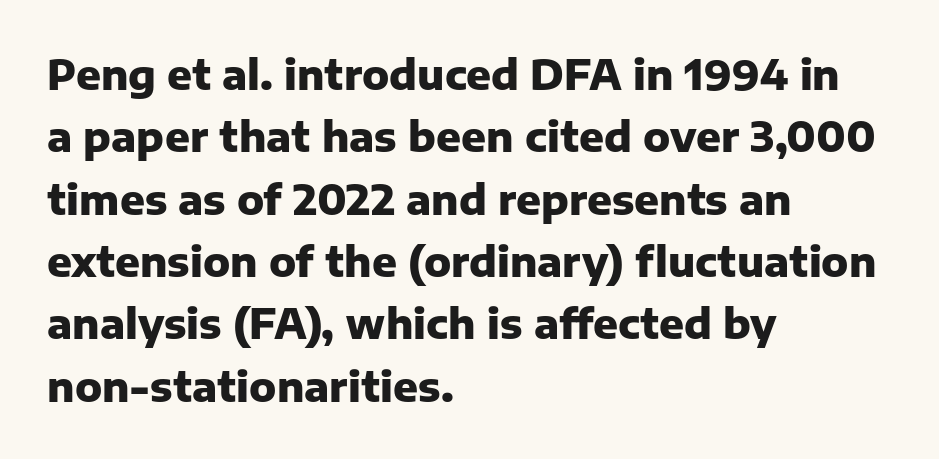
The image shows 41 px heavy sans-serif type, upright; set left-aligned, normal line spacing (1.52x), normal letter spacing, not underlined; low stroke contrast and a medium x-height.
